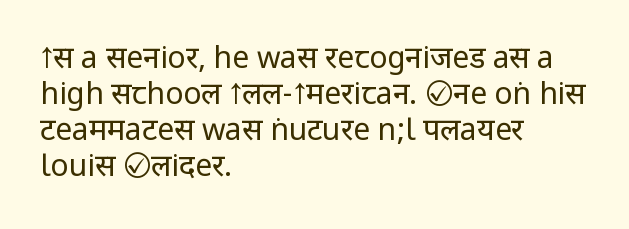
The image shows 30 px regular-weight, condensed sans-serif type, upright; set left-aligned, line spacing 1.2x, normal letter spacing, not underlined; low stroke contrast.
